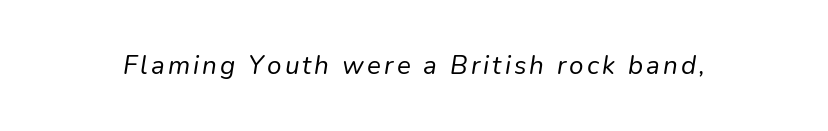
The image shows 26 px text type, italic (leaning right); set not underlined.
